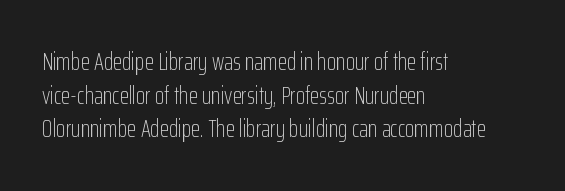
The image shows 24 px text type, upright; set left-aligned, normal line spacing (1.4x), normal letter spacing, not underlined.
